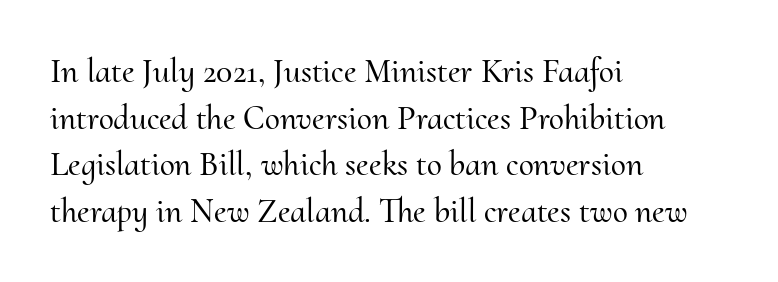
The image shows 34 px serif type, upright; set left-aligned, normal line spacing (1.37x), normal letter spacing, not underlined; medium stroke contrast and a small x-height.
